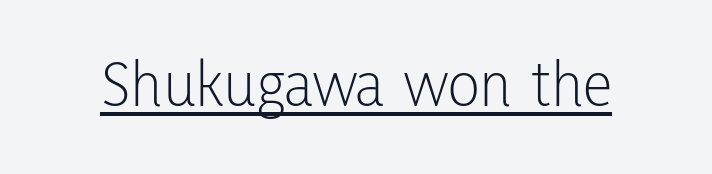
{"serif": "no", "italic": "no", "bold": "no", "weight": "light", "width": "condensed", "stroke_contrast": "low", "x_height": "medium", "monospaced": "no", "underline": "yes", "letter_spacing": "normal", "letter_spacing_em": 0.0, "glyph_px": 67}
